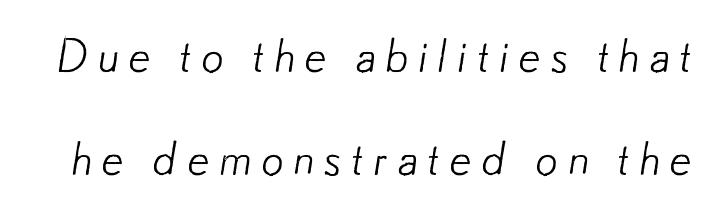
The image shows 45 px light sans-serif type; set loose line spacing (2.3x), unusually wide letter spacing (+0.2 em), not underlined; low stroke contrast and a small x-height.
